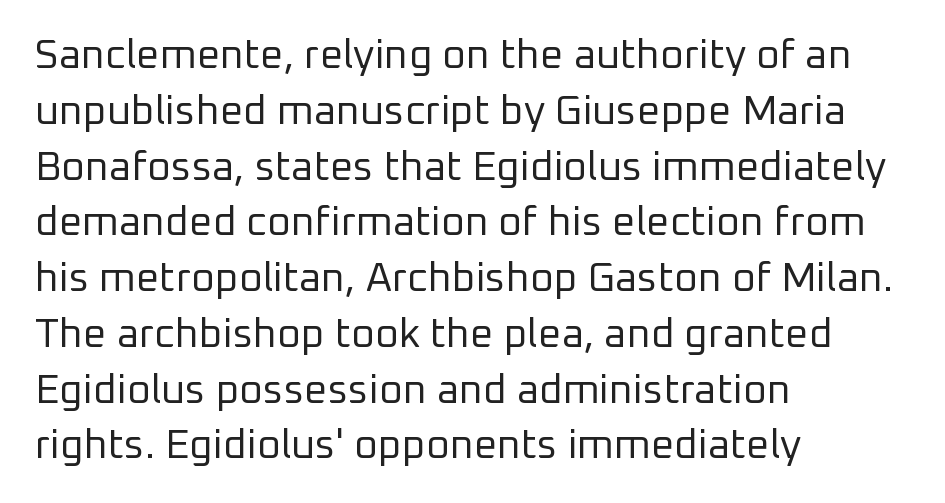
When letters stand straight like this, we call the style roman or upright. The letterforms sit at book weight or below. Note the varied advance widths — an 'i' is clearly narrower than an 'm'. The lines sit at an ordinary, default distance from one another.
